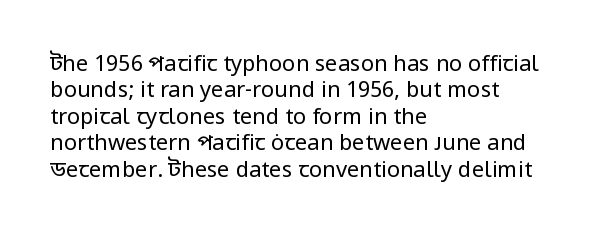
Q: Is the text bold? A: No.
Q: Is the text italic (slanted)? A: No, it is upright.
Q: Is the text underlined? A: No.
Q: How is the paragraph aligned? A: Left-aligned.
Q: Is the spacing between letters normal or unusually wide? A: Normal.
